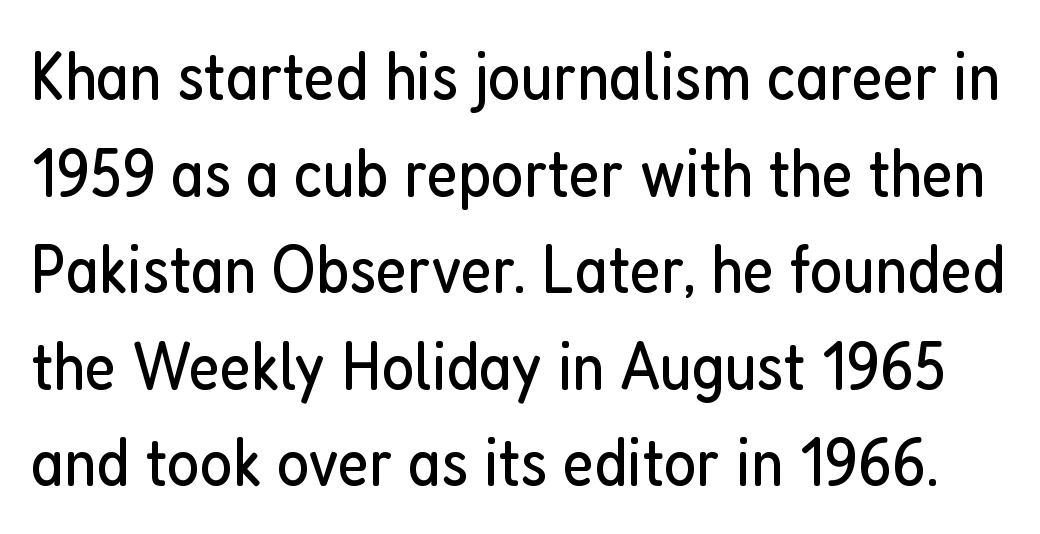
Vertical spacing — default. This sample has the flowing, uneven cadence of proportional lettering. Here the glyphs are tracked normally, forming tight word shapes. When letters stand straight like this, we call the style roman or upright. Anything drawn beneath the words? Only blank space.
